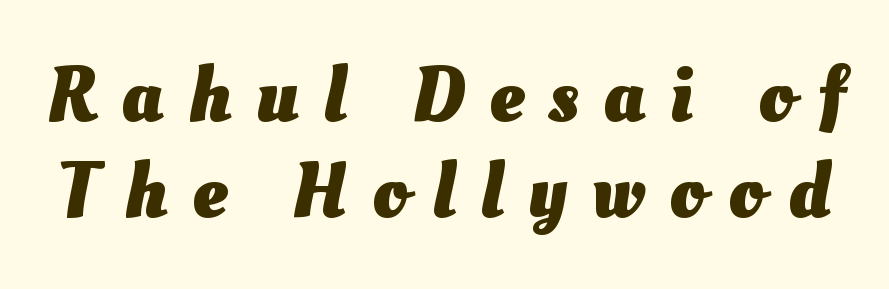
Do the characters align in a grid? No, the font is proportional. Stroke thickness is high; the sample reads as a true bold. Students, note that the glyphs here are deliberately spaced far apart. The baseline area is clear.
